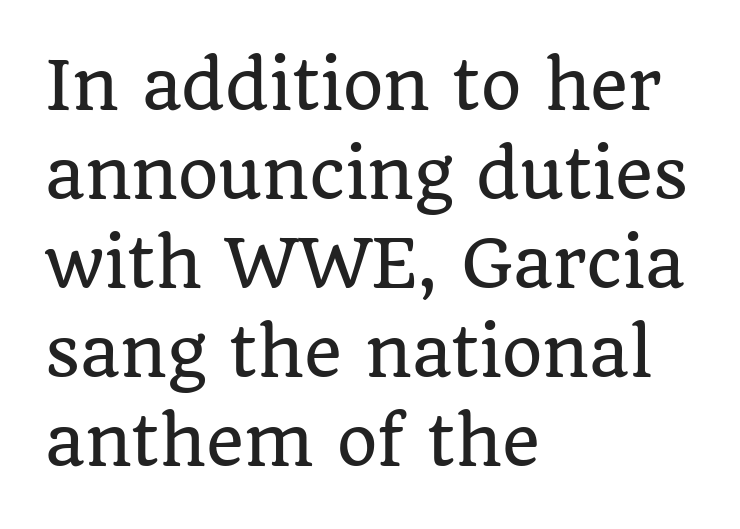
The image shows 65 px serif type, upright; set left-aligned, normal line spacing (1.37x), normal letter spacing, not underlined; low stroke contrast and a large x-height.
